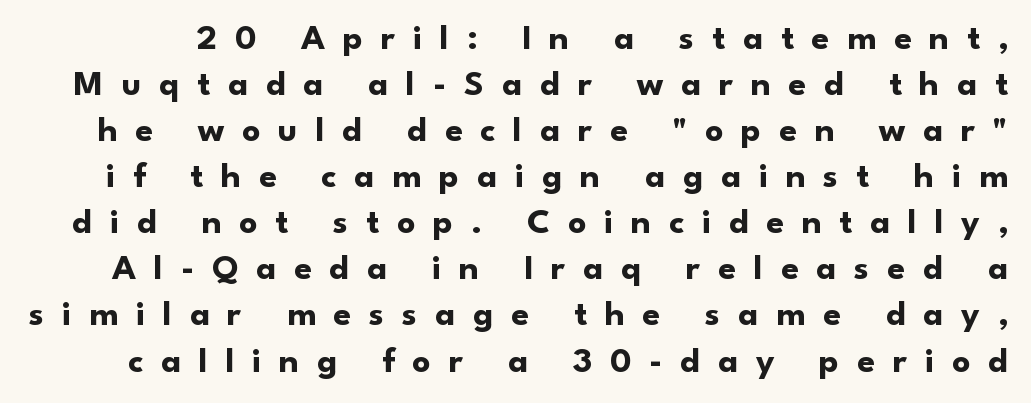
Q: Is the text bold? A: Yes.
Q: Is the text italic (slanted)? A: No, it is upright.
Q: Is the typeface a serif or a sans-serif typeface? A: Sans-serif.
Q: Is the text underlined? A: No.
Q: Is the spacing between letters normal or unusually wide? A: Unusually wide.
Q: Is the spacing between lines tight, normal or loose? A: Normal.
Q: Width (condensed, normal, or wide)? A: Normal.
Q: Stroke contrast? A: Low.
Q: x-height? A: Small.
Q: Monospaced? A: No.
